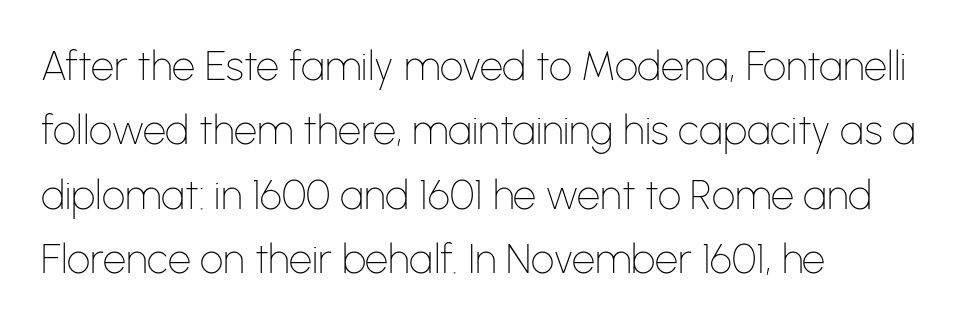
Q: Is the text bold? A: No.
Q: Is the text italic (slanted)? A: No, it is upright.
Q: Is the typeface a serif or a sans-serif typeface? A: Sans-serif.
Q: Is the text underlined? A: No.
Q: How is the paragraph aligned? A: Left-aligned.
Q: Is the spacing between letters normal or unusually wide? A: Normal.
Q: Is the spacing between lines tight, normal or loose? A: Normal.
Q: Width (condensed, normal, or wide)? A: Normal.
Q: Stroke contrast? A: Low.
Q: x-height? A: Medium.
Q: Monospaced? A: No.
